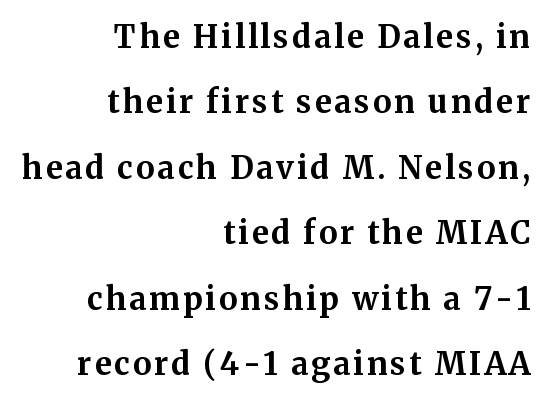
Compared with typical paragraphs, the rows here are farther apart. The letters advance in unequal steps, a hallmark of proportional type. A clean baseline with only descenders dipping below it. The type sits square on the baseline with zero lean. Does the weight exceed regular? Yes, all the way to bold.
